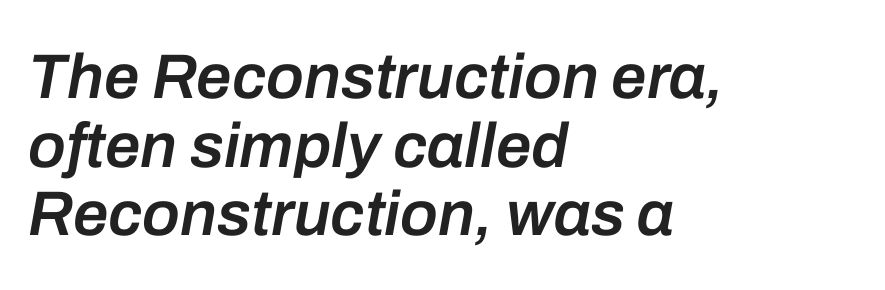
The image shows 63 px semibold type, italic (leaning right); set left-aligned, tight line spacing (1.09x), normal letter spacing, not underlined; low stroke contrast and a medium x-height.
